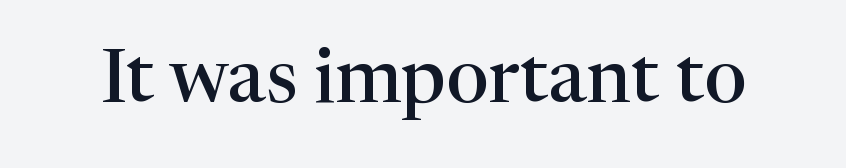
The face used here is seriffed, in the tradition of book romans. A typesetter would call this zero additional tracking. Each glyph is drawn with semibold strokes, heavier than normal yet not fully bold. Note the varied advance widths — an 'i' is clearly narrower than an 'm'.
